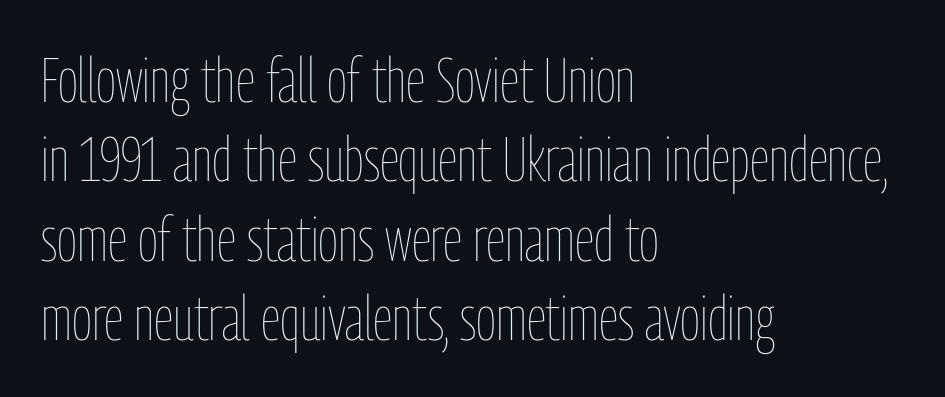
{"italic": "no", "bold": "no", "weight": "thin", "width": "condensed", "stroke_contrast": "low", "x_height": "medium", "monospaced": "no", "underline": "no", "align": "left", "line_spacing": "normal", "line_spacing_ratio": 1.28, "letter_spacing": "normal", "letter_spacing_em": 0.0, "glyph_px": 62}
